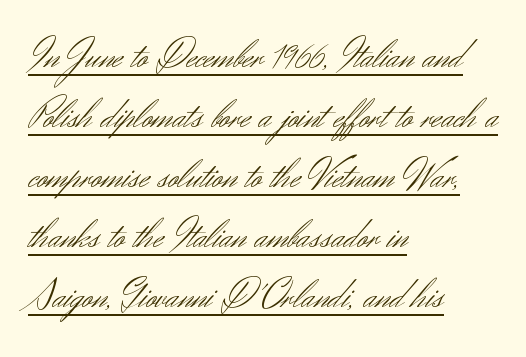
The image shows 42 px light sans-serif type; set left-aligned, normal line spacing (1.43x), normal letter spacing, underlined; medium stroke contrast and a small x-height.
